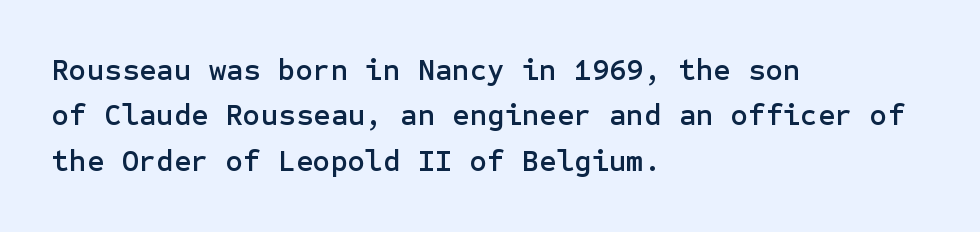
Leading matches the norm, producing a regular column. Does the copy run flush right? No — it runs flush left. Letters rest on an invisible, unmarked baseline. Serifs: no, the terminals of the letterforms are clean. Letter spacing: default.
